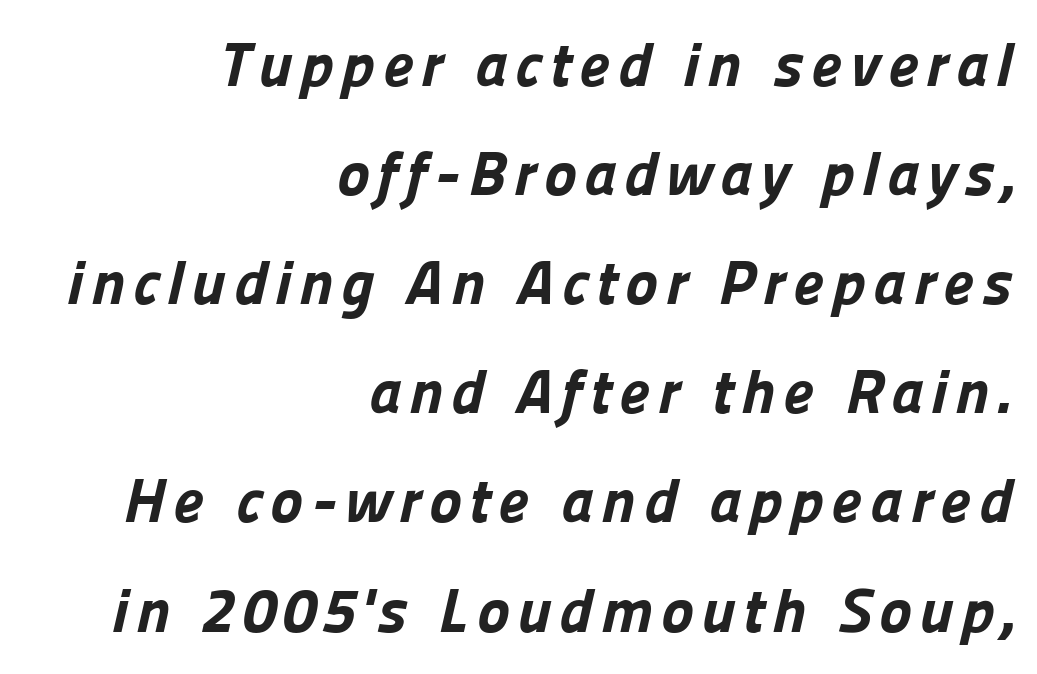
{"serif": "no", "bold": "yes", "weight": "bold", "width": "normal", "stroke_contrast": "low", "x_height": "medium", "monospaced": "no", "underline": "no", "align": "right", "line_spacing_ratio": 1.76, "glyph_px": 62}
